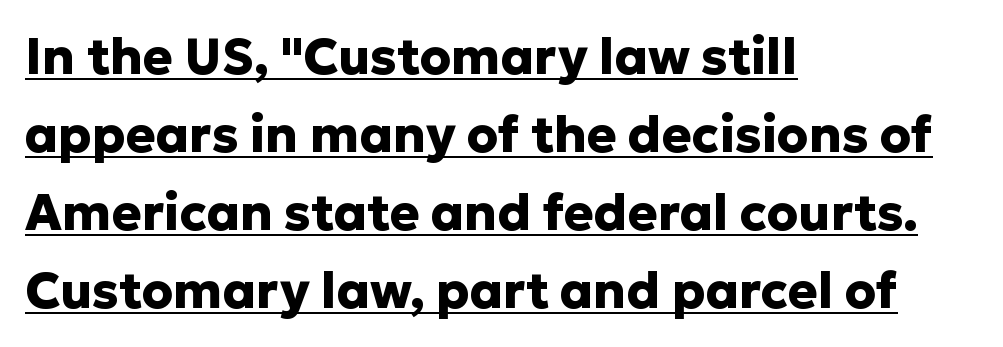
{"serif": "no", "italic": "no", "bold": "yes", "weight": "heavy", "width": "normal", "stroke_contrast": "low", "x_height": "medium", "monospaced": "no", "underline": "yes", "align": "left", "line_spacing": "normal", "line_spacing_ratio": 1.56, "letter_spacing": "normal", "letter_spacing_em": 0.0, "glyph_px": 50}
